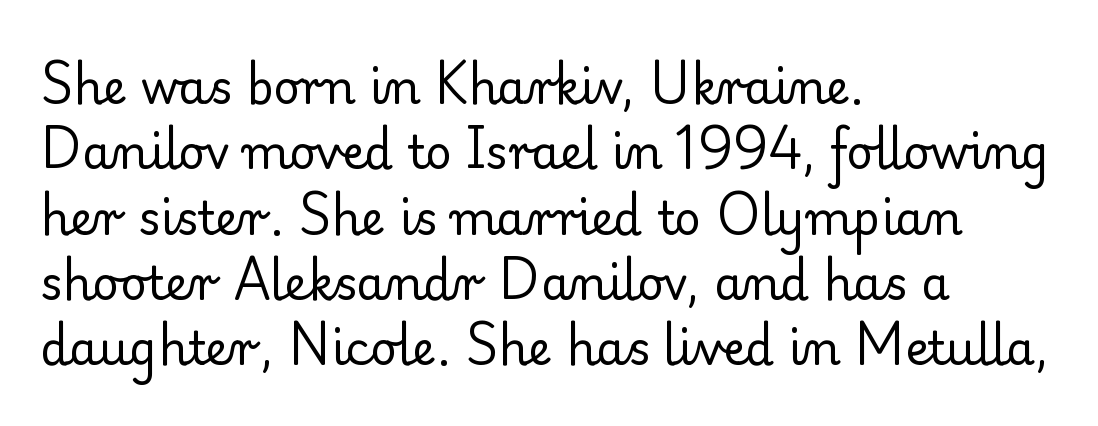
Q: Is the text bold? A: No.
Q: Is the text italic (slanted)? A: No, it is upright.
Q: Is the typeface a serif or a sans-serif typeface? A: Serif.
Q: Is the text underlined? A: No.
Q: How is the paragraph aligned? A: Left-aligned.
Q: Is the spacing between letters normal or unusually wide? A: Normal.
Q: Is the spacing between lines tight, normal or loose? A: Normal.
Q: Width (condensed, normal, or wide)? A: Normal.
Q: Stroke contrast? A: Low.
Q: x-height? A: Small.
Q: Monospaced? A: No.
